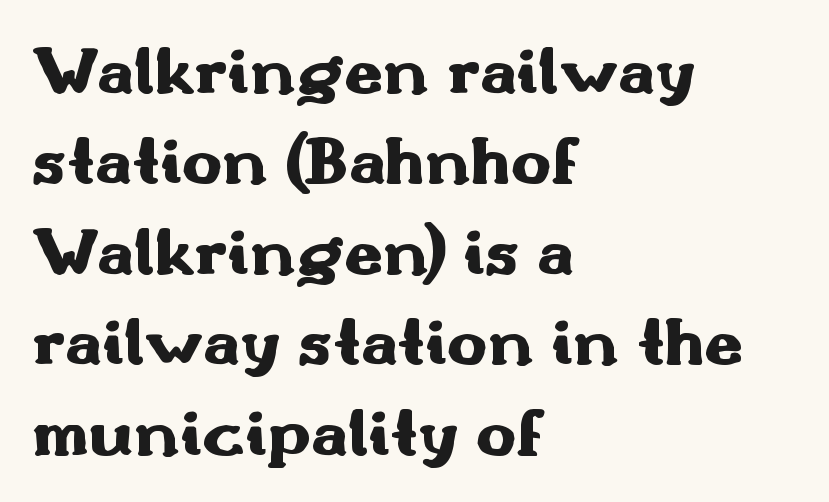
{"serif": "no", "italic": "no", "bold": "yes", "weight": "heavy", "width": "wide", "stroke_contrast": "medium", "x_height": "small", "monospaced": "no", "underline": "no", "align": "left", "line_spacing": "normal", "line_spacing_ratio": 1.33, "letter_spacing": "normal", "letter_spacing_em": 0.0, "glyph_px": 68}
